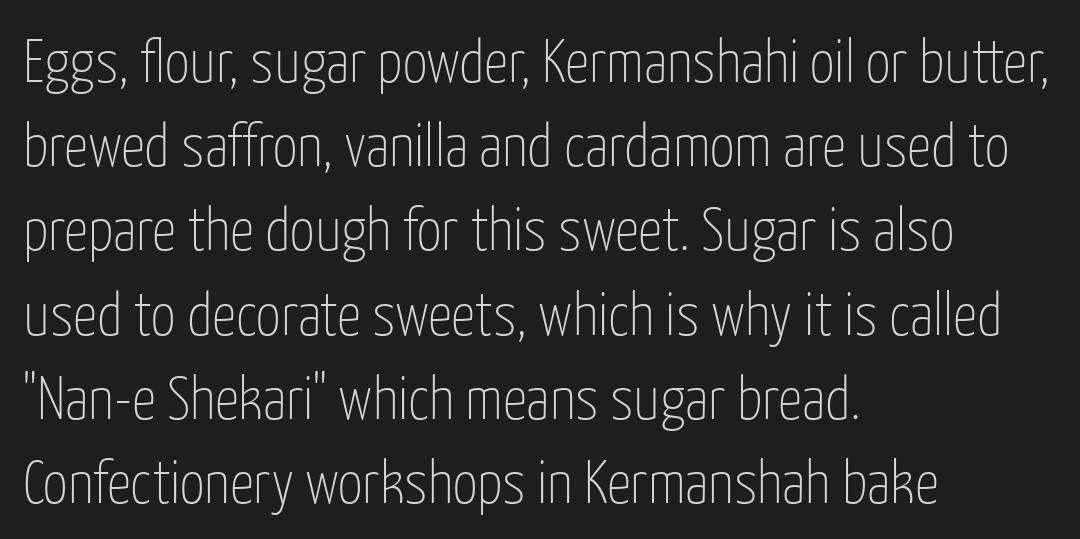
The image shows 61 px thin, condensed sans-serif type, upright; set left-aligned, normal line spacing (1.38x), normal letter spacing, not underlined; low stroke contrast and a medium x-height.
